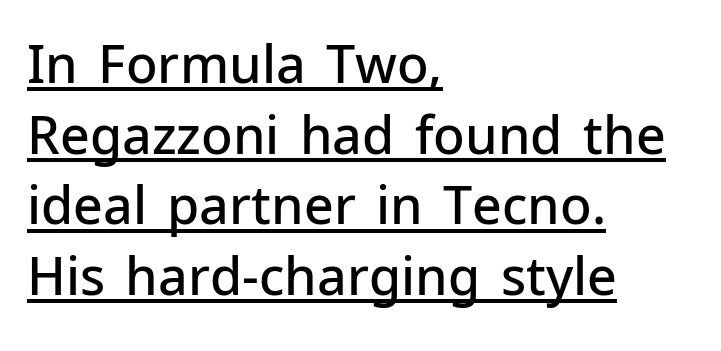
Each letter keeps its own natural width here, so spacing adapts to shape. The passage shown is underscored from start to finish. On the weight axis this lands at semibold, roughly 600. Letterform terminals end flat and unadorned throughout the passage. The horizontal fit of the characters is conventional and even.
